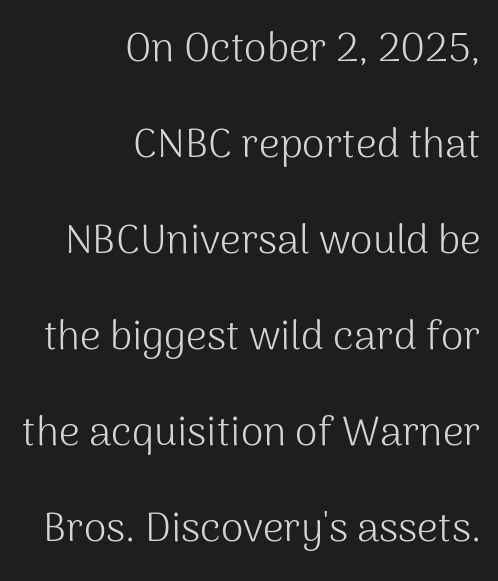
Nobody drew a line under any word here. Compared with a typical body face, this is equally light or lighter still. The text was rendered using a sans face with plain stroke endings. Each line ends at the same right margin while the left side varies.
